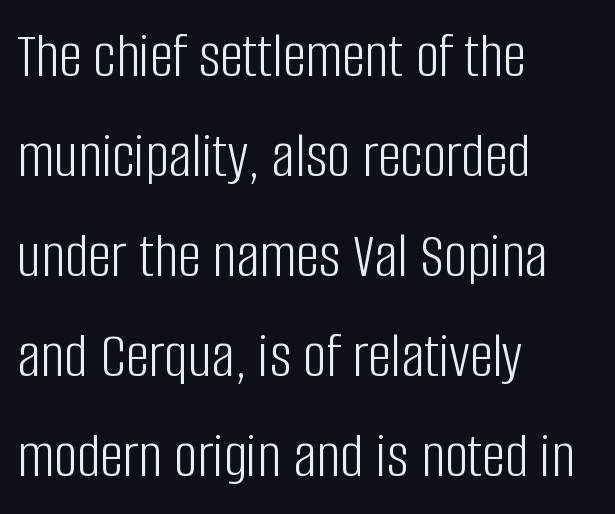
The image shows 65 px light, condensed sans-serif type, upright; set left-aligned, normal line spacing (1.54x), normal letter spacing, not underlined; low stroke contrast and a large x-height.
